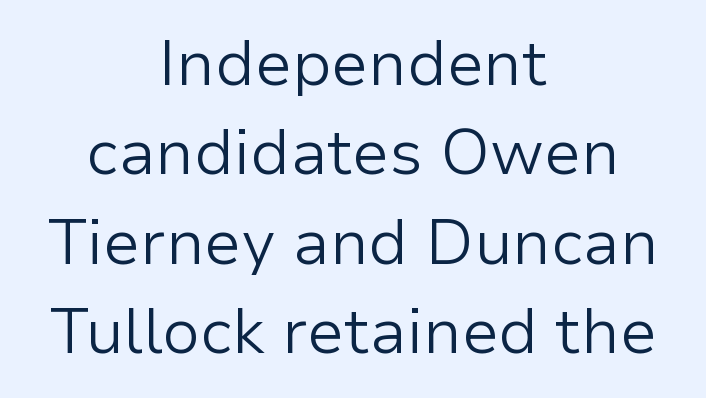
{"serif": "no", "italic": "no", "bold": "no", "weight": "light", "width": "normal", "stroke_contrast": "low", "x_height": "medium", "monospaced": "no", "underline": "no", "align": "center", "line_spacing": "normal", "line_spacing_ratio": 1.42, "letter_spacing": "normal", "letter_spacing_em": 0.0, "glyph_px": 63}
